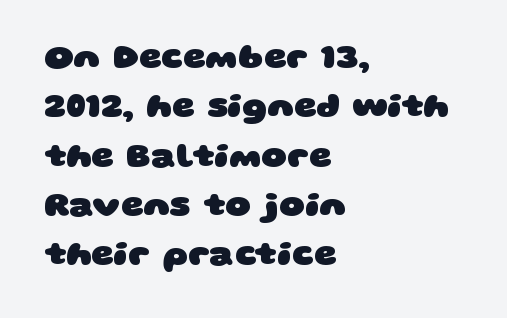
Q: Is the text bold? A: Yes.
Q: Is the typeface a serif or a sans-serif typeface? A: Sans-serif.
Q: Is the text underlined? A: No.
Q: How is the paragraph aligned? A: Left-aligned.
Q: Is the spacing between letters normal or unusually wide? A: Normal.
Q: Is the spacing between lines tight, normal or loose? A: Normal.
Q: Width (condensed, normal, or wide)? A: Wide.
Q: Stroke contrast? A: Low.
Q: x-height? A: Large.
Q: Monospaced? A: No.
